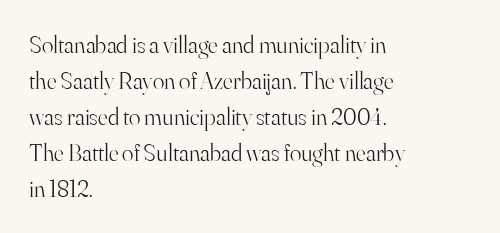
There is no visible air inserted between adjacent glyphs. The rendering anchors every line to the left-hand side. Counters stay open thanks to moderate or lighter strokes. Is there much room between lines? A standard amount, neither cramped nor airy. Type without underlining.
